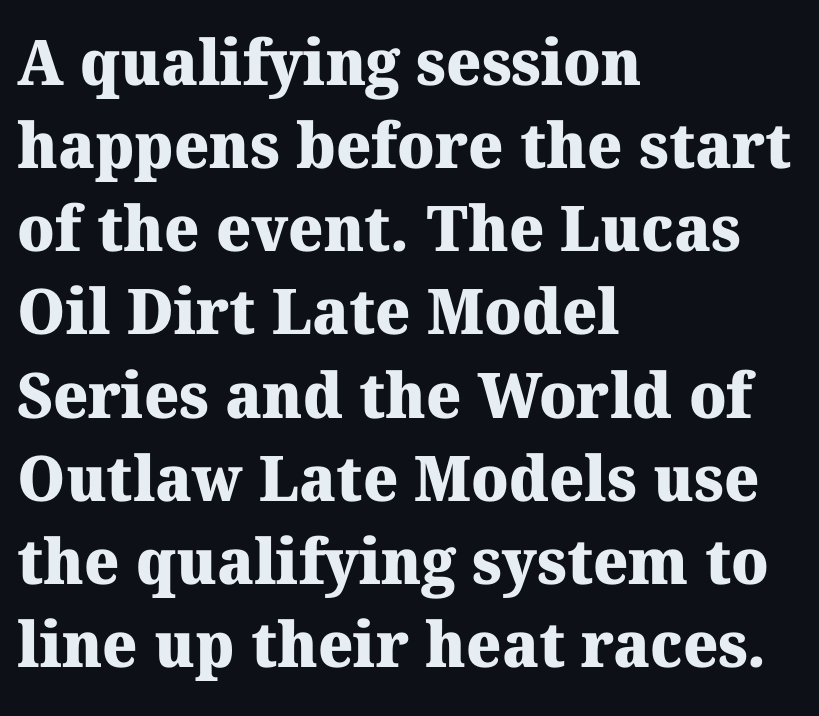
{"serif": "yes", "bold": "yes", "weight": "heavy", "width": "normal", "stroke_contrast": "medium", "x_height": "medium", "monospaced": "no", "underline": "no", "align": "left", "line_spacing": "normal", "line_spacing_ratio": 1.32, "letter_spacing": "normal", "letter_spacing_em": 0.0, "glyph_px": 63}
